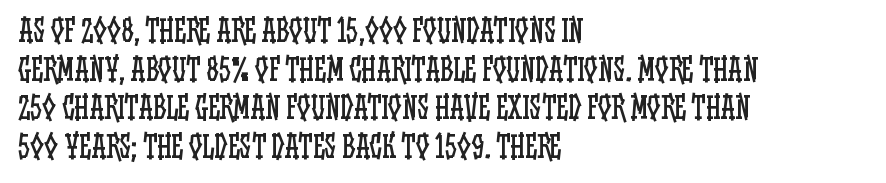
{"italic": "no", "bold": "no", "weight": "regular", "width": "condensed", "stroke_contrast": "low", "x_height": "large", "monospaced": "no", "underline": "no", "align": "left", "line_spacing": "normal", "line_spacing_ratio": 1.29, "letter_spacing": "normal", "letter_spacing_em": 0.0, "glyph_px": 30}
